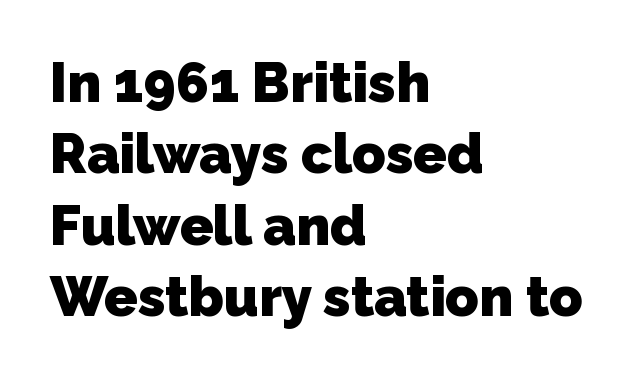
{"serif": "no", "bold": "yes", "weight": "heavy", "width": "normal", "stroke_contrast": "low", "x_height": "medium", "monospaced": "no", "underline": "no", "align": "left", "line_spacing": "normal", "line_spacing_ratio": 1.3, "letter_spacing": "normal", "letter_spacing_em": 0.0, "glyph_px": 55}
